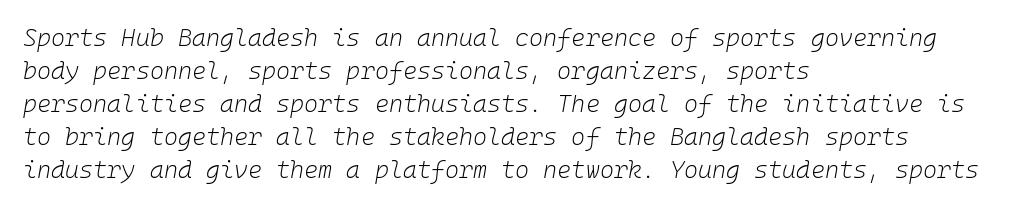
The image shows 24 px text type, italic (leaning right); set left-aligned, normal line spacing (1.37x), normal letter spacing, not underlined.
